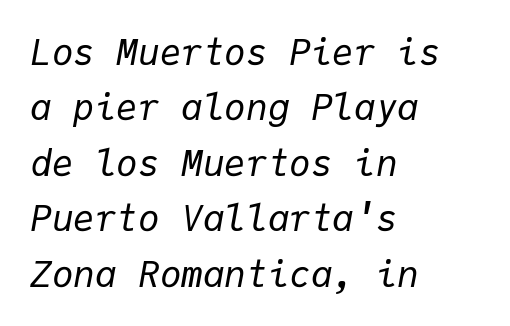
Q: Is the text bold? A: No.
Q: Is the text italic (slanted)? A: Yes, it leans right by about 9 degrees.
Q: Is the text underlined? A: No.
Q: How is the paragraph aligned? A: Left-aligned.
Q: Is the spacing between letters normal or unusually wide? A: Normal.
Q: Is the spacing between lines tight, normal or loose? A: Normal.
Q: Width (condensed, normal, or wide)? A: Normal.
Q: Stroke contrast? A: Low.
Q: x-height? A: Medium.
Q: Monospaced? A: Yes.
